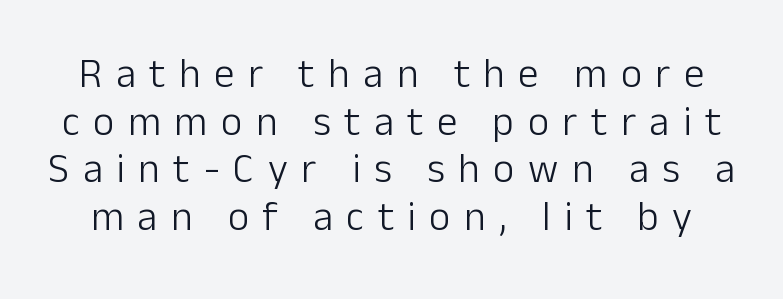
The glyphs in this specimen are sans serif. The passage shown is not underscored anywhere. Does extra space separate the letters? Yes, quite a lot of it. The letters look calm and open, with moderate or lighter stems. This sample has the flowing, uneven cadence of proportional lettering. A roman cut, with each character standing at attention.
